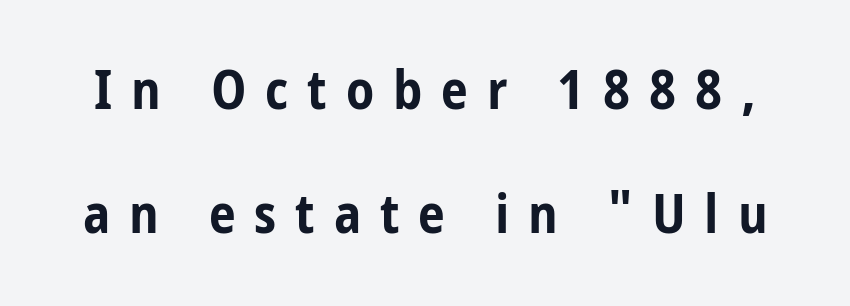
Is this a sans? Yes — the strokes have no serifs. Vertical spacing — loose. Substantial extra tracking has been applied to these lines. A roman cut, with each character standing at attention. The passage shown is not underscored anywhere. Proportional: the letters do not fall into vertical columns.
